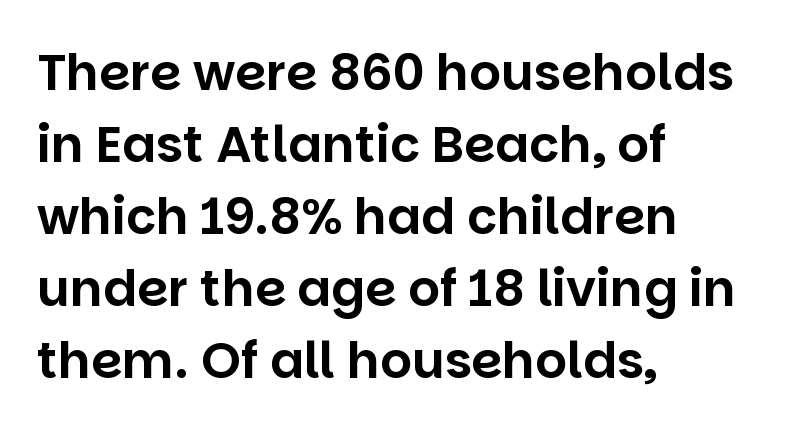
Q: Is the text italic (slanted)? A: No, it is upright.
Q: Is the typeface a serif or a sans-serif typeface? A: Sans-serif.
Q: Is the text underlined? A: No.
Q: How is the paragraph aligned? A: Left-aligned.
Q: Is the spacing between letters normal or unusually wide? A: Normal.
Q: Is the spacing between lines tight, normal or loose? A: Normal.
Q: Width (condensed, normal, or wide)? A: Normal.
Q: Stroke contrast? A: Low.
Q: x-height? A: Large.
Q: Monospaced? A: No.
